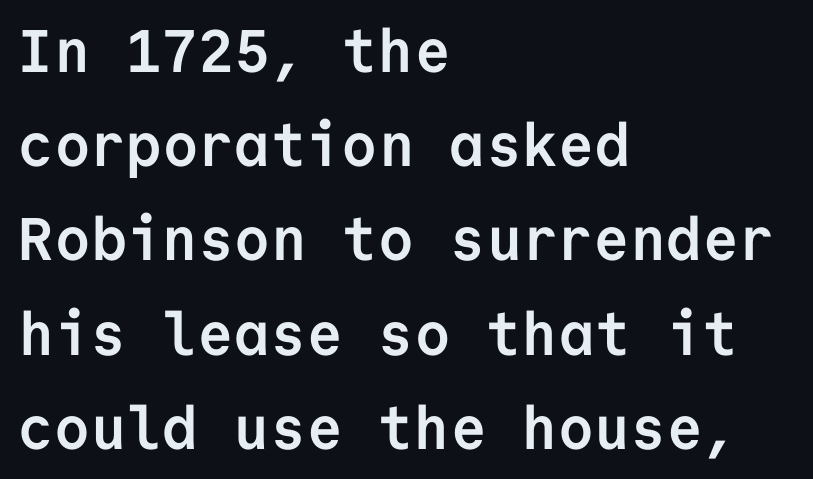
Q: Is the text bold? A: Yes.
Q: Is the text italic (slanted)? A: No, it is upright.
Q: Is the typeface a serif or a sans-serif typeface? A: Sans-serif.
Q: Is the text underlined? A: No.
Q: How is the paragraph aligned? A: Left-aligned.
Q: Is the spacing between letters normal or unusually wide? A: Normal.
Q: Is the spacing between lines tight, normal or loose? A: Normal.
Q: Width (condensed, normal, or wide)? A: Normal.
Q: Stroke contrast? A: Low.
Q: x-height? A: Medium.
Q: Monospaced? A: Yes.
